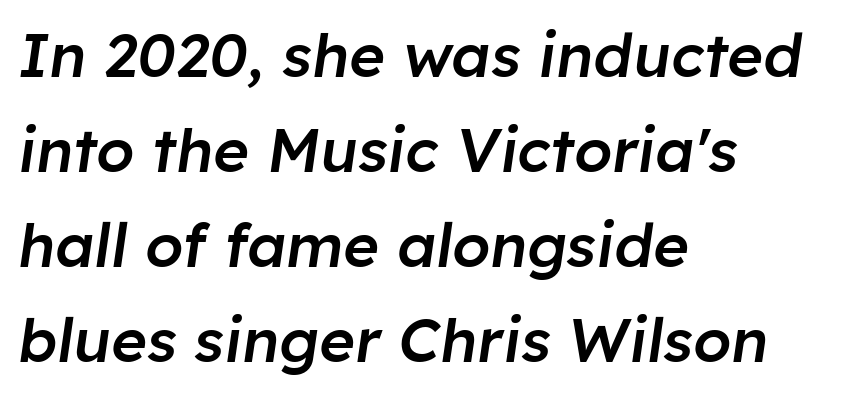
You could call the tracking neutral — neither tight nor loose. Character widths vary here, with narrow letters taking less room than wide ones. Moderately thickened strokes mark this as semibold type. Line starts are locked; line ends wander.
